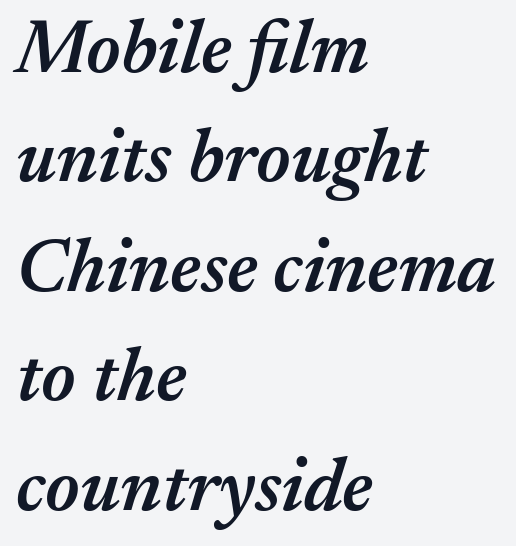
{"italic": "yes", "lean": "right", "slant_degrees": 17, "bold": "semi", "weight": "semibold", "width": "normal", "stroke_contrast": "medium", "x_height": "medium", "monospaced": "no", "underline": "no", "align": "left", "line_spacing": "normal", "line_spacing_ratio": 1.46, "letter_spacing": "normal", "letter_spacing_em": 0.0, "glyph_px": 75}
